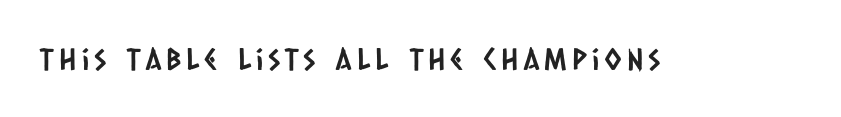
{"serif": "no", "width": "condensed", "stroke_contrast": "low", "x_height": "large", "monospaced": "no", "underline": "no", "glyph_px": 30}
